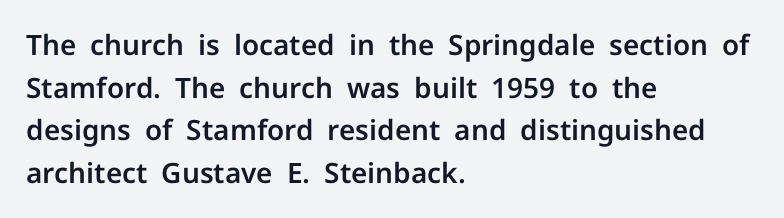
Think of a printed novel: that variable character pitch is what you see here. A typesetter would label this face a sans. The paragraph has a hard left edge and a soft right edge. The font's upright variant was chosen for this text. Inter-character spacing is left at the font's built-in metrics.
